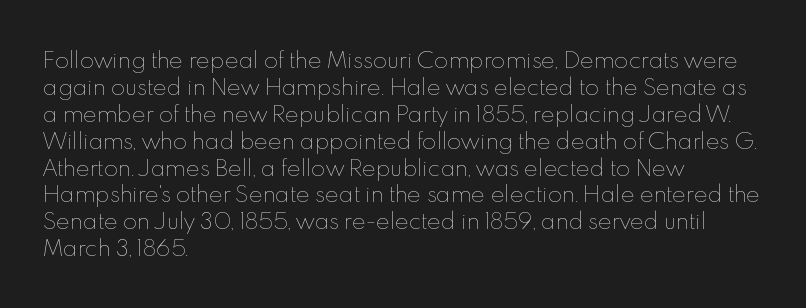
Q: Is the text bold? A: No.
Q: Is the text italic (slanted)? A: No, it is upright.
Q: Is the text underlined? A: No.
Q: How is the paragraph aligned? A: Left-aligned.
Q: Is the spacing between letters normal or unusually wide? A: Normal.
Q: Is the spacing between lines tight, normal or loose? A: Normal.
